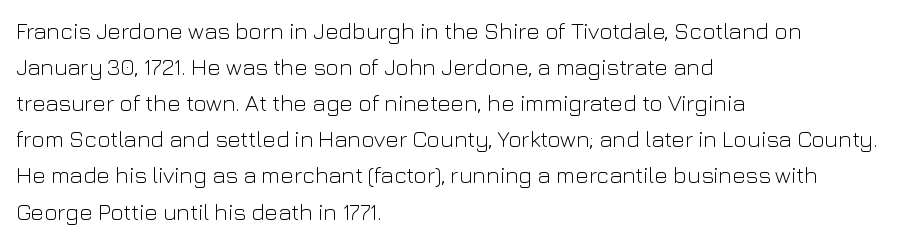
Nothing unusual about the tracking: characters are spaced as the font intends. The typesetter chose a ragged-right arrangement here. Vertical strokes here are truly vertical. In terms of leading, this rendering sits right in the middle.
